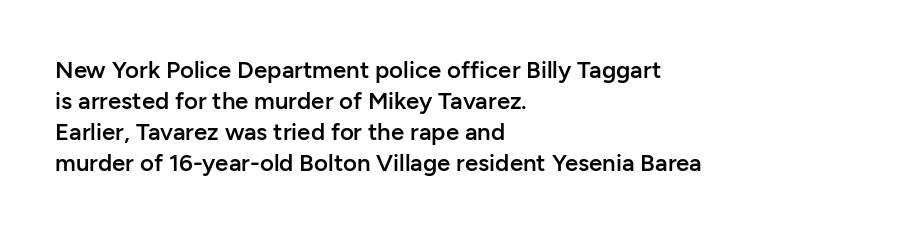
{"italic": "no", "bold": "semi", "underline": "no", "align": "left", "line_spacing": "normal", "line_spacing_ratio": 1.29, "letter_spacing": "normal", "letter_spacing_em": 0.0, "glyph_px": 24}
